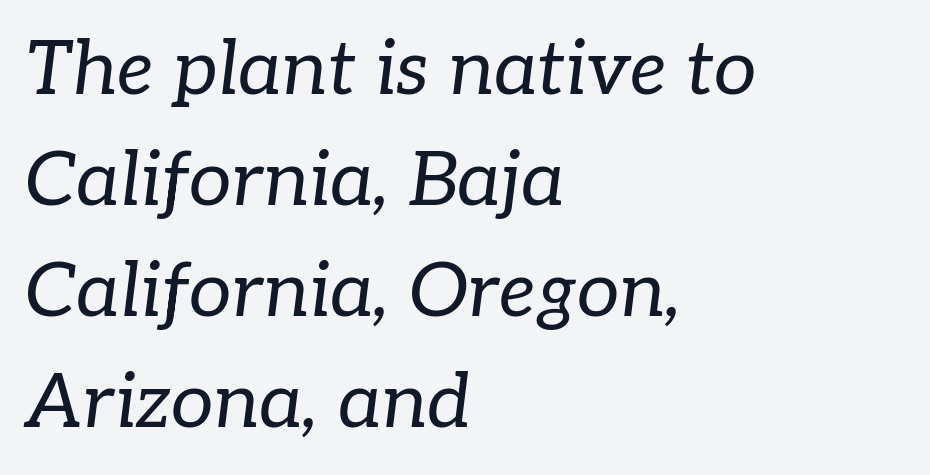
The image shows 76 px regular-weight serif type, italic (leaning right); set left-aligned, normal line spacing (1.46x), normal letter spacing, not underlined; low stroke contrast and a medium x-height.
